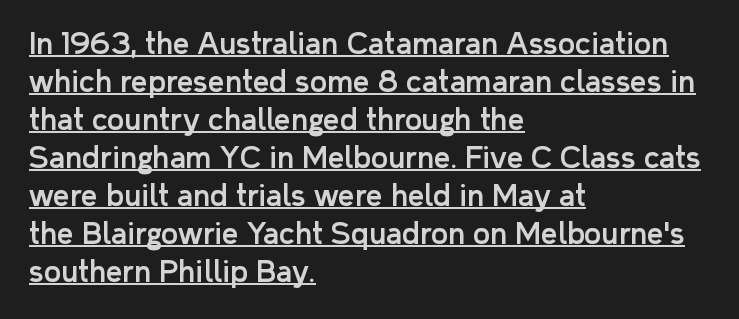
Q: Is the text italic (slanted)? A: No, it is upright.
Q: Is the typeface a serif or a sans-serif typeface? A: Sans-serif.
Q: Is the text underlined? A: Yes.
Q: How is the paragraph aligned? A: Left-aligned.
Q: Is the spacing between letters normal or unusually wide? A: Normal.
Q: Is the spacing between lines tight, normal or loose? A: Normal.
Q: Width (condensed, normal, or wide)? A: Normal.
Q: Stroke contrast? A: Low.
Q: x-height? A: Medium.
Q: Monospaced? A: No.
